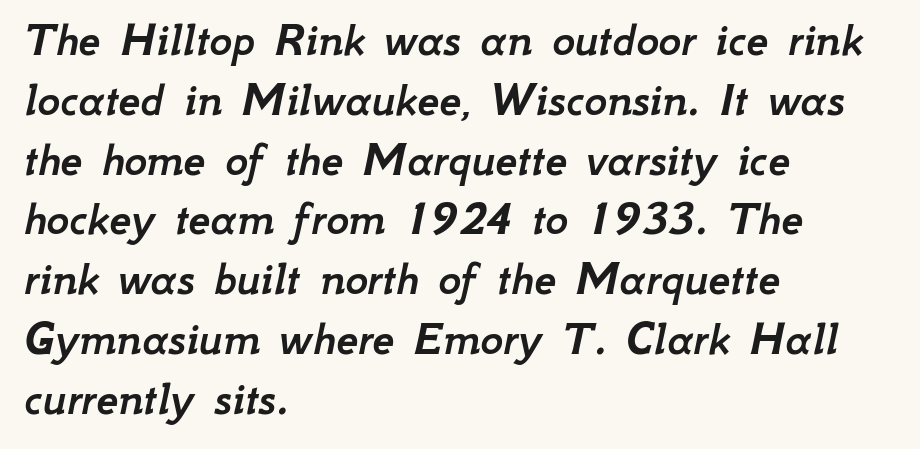
The specimen reads as italic at a glance. Does extra space separate the letters? No, they use regular spacing. The letters advance in unequal steps, a hallmark of proportional type. The space beneath each line is pristine and unruled. Line beginnings align vertically; line endings do not.
